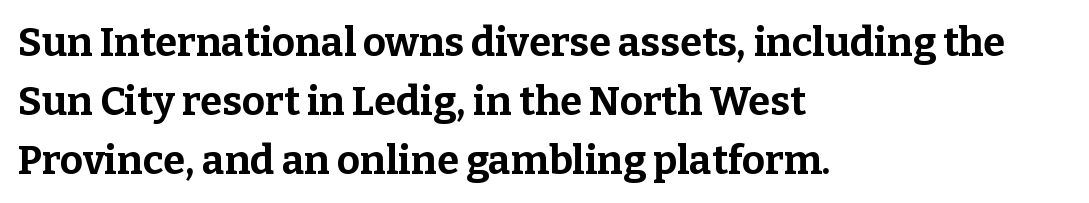
Q: Is the text bold? A: Yes.
Q: Is the text italic (slanted)? A: No, it is upright.
Q: Is the typeface a serif or a sans-serif typeface? A: Serif.
Q: Is the text underlined? A: No.
Q: How is the paragraph aligned? A: Left-aligned.
Q: Is the spacing between letters normal or unusually wide? A: Normal.
Q: Is the spacing between lines tight, normal or loose? A: Normal.
Q: Width (condensed, normal, or wide)? A: Normal.
Q: Stroke contrast? A: Low.
Q: x-height? A: Medium.
Q: Monospaced? A: No.
